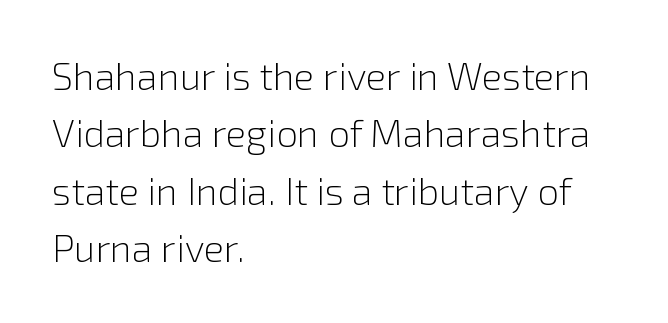
{"serif": "no", "italic": "no", "bold": "no", "weight": "light", "width": "normal", "stroke_contrast": "low", "x_height": "medium", "monospaced": "no", "underline": "no", "align": "left", "line_spacing": "normal", "line_spacing_ratio": 1.51, "letter_spacing": "normal", "letter_spacing_em": 0.0, "glyph_px": 38}
